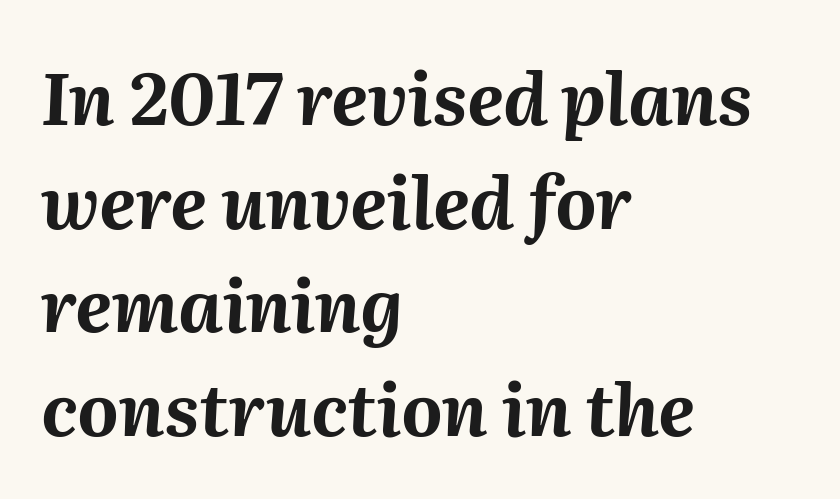
These lines sit exactly where default settings would place them. What stands out about the letter spacing? Nothing — it is the standard amount. Looks like regular typesetting: each glyph gets only the width it needs. These lines were composed using italics. Only glyphs here, with clear space below each row.
